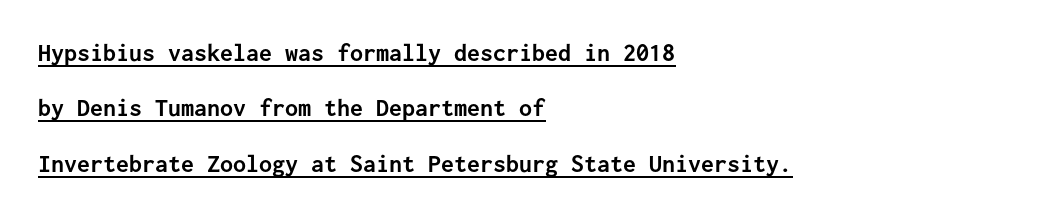
Q: Is the text bold? A: Yes.
Q: Is the text italic (slanted)? A: No, it is upright.
Q: Is the text underlined? A: Yes.
Q: How is the paragraph aligned? A: Left-aligned.
Q: Is the spacing between letters normal or unusually wide? A: Normal.
Q: Is the spacing between lines tight, normal or loose? A: Loose.
